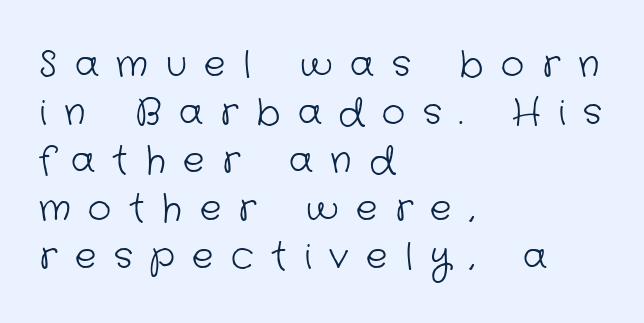
The image shows 36 px light sans-serif type; set left-aligned, normal line spacing (1.33x), unusually wide letter spacing (+0.49 em), not underlined; low stroke contrast and a medium x-height.
